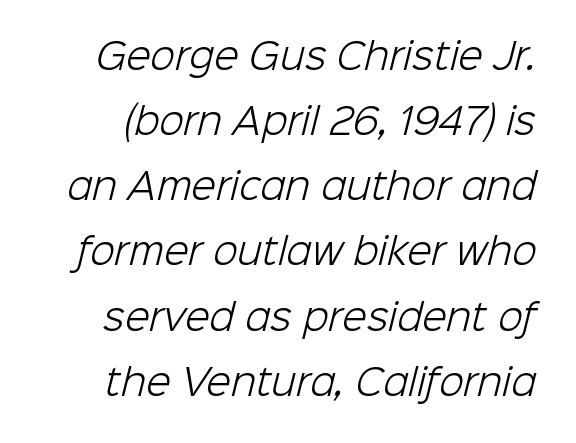
{"serif": "no", "bold": "no", "weight": "light", "width": "normal", "stroke_contrast": "low", "x_height": "medium", "monospaced": "no", "underline": "no", "line_spacing_ratio": 1.81, "letter_spacing": "normal", "letter_spacing_em": 0.0, "glyph_px": 36}
